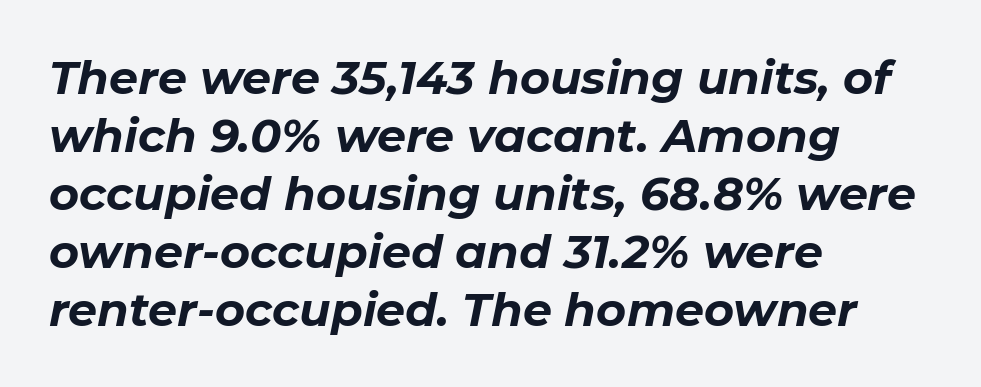
Q: Is the text bold? A: Yes.
Q: Is the text italic (slanted)? A: Yes, it leans right by about 11 degrees.
Q: Is the text underlined? A: No.
Q: How is the paragraph aligned? A: Left-aligned.
Q: Is the spacing between letters normal or unusually wide? A: Normal.
Q: Is the spacing between lines tight, normal or loose? A: Normal.
Q: Width (condensed, normal, or wide)? A: Normal.
Q: Stroke contrast? A: Low.
Q: x-height? A: Medium.
Q: Monospaced? A: No.
